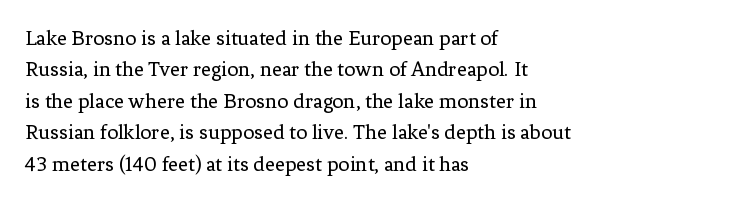
The image shows 22 px text type, upright; set left-aligned, normal line spacing (1.43x), normal letter spacing, not underlined.
